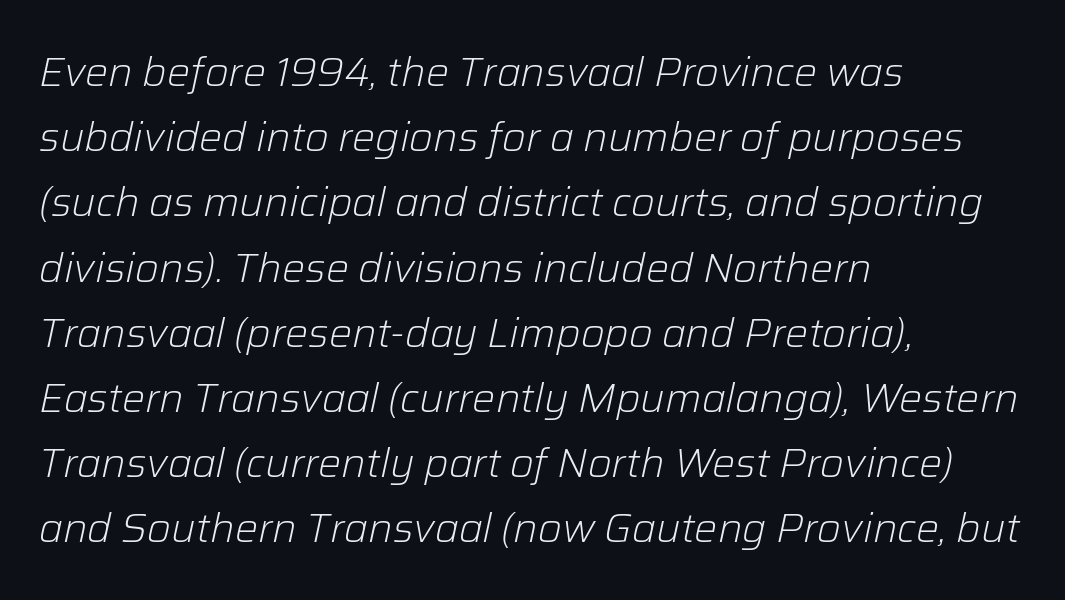
Q: Is the text bold? A: No.
Q: Is the text italic (slanted)? A: Yes, it leans right by about 12 degrees.
Q: Is the text underlined? A: No.
Q: How is the paragraph aligned? A: Left-aligned.
Q: Is the spacing between letters normal or unusually wide? A: Normal.
Q: Is the spacing between lines tight, normal or loose? A: Normal.
Q: Width (condensed, normal, or wide)? A: Normal.
Q: Stroke contrast? A: Low.
Q: x-height? A: Medium.
Q: Monospaced? A: No.
